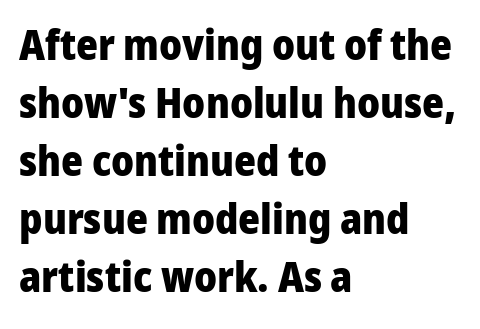
Q: Is the text bold? A: Yes.
Q: Is the text italic (slanted)? A: No, it is upright.
Q: Is the typeface a serif or a sans-serif typeface? A: Sans-serif.
Q: Is the text underlined? A: No.
Q: How is the paragraph aligned? A: Left-aligned.
Q: Is the spacing between letters normal or unusually wide? A: Normal.
Q: Is the spacing between lines tight, normal or loose? A: Normal.
Q: Width (condensed, normal, or wide)? A: Normal.
Q: Stroke contrast? A: Low.
Q: x-height? A: Medium.
Q: Monospaced? A: No.
